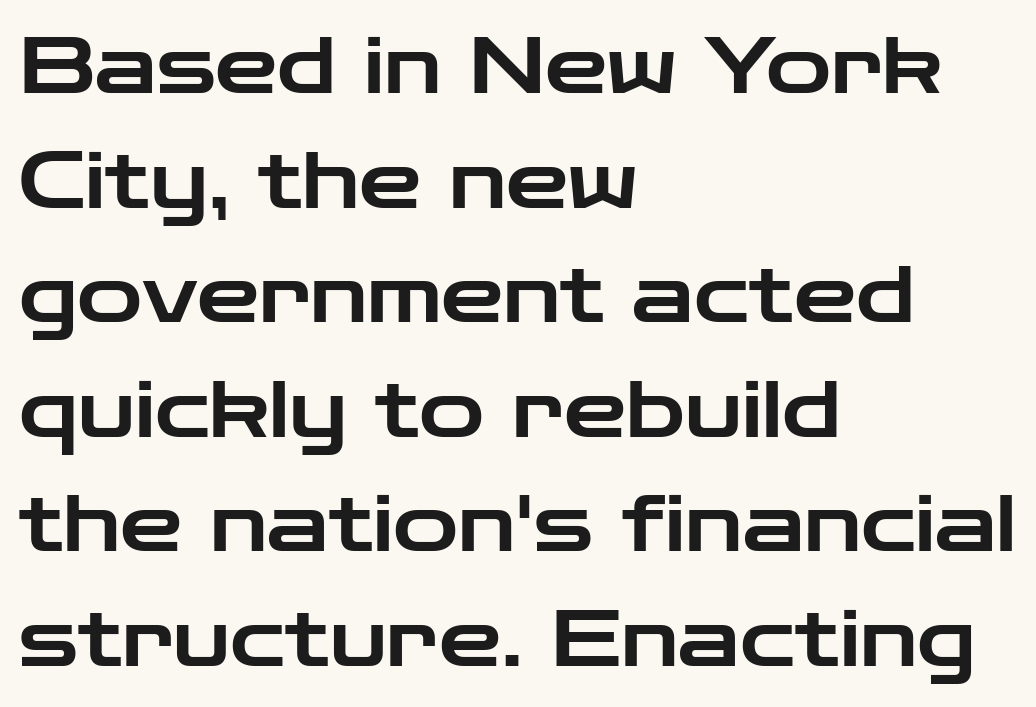
{"serif": "no", "italic": "no", "width": "wide", "stroke_contrast": "low", "x_height": "medium", "monospaced": "no", "underline": "no", "align": "left", "line_spacing": "normal", "line_spacing_ratio": 1.45, "letter_spacing": "normal", "letter_spacing_em": 0.0, "glyph_px": 79}
